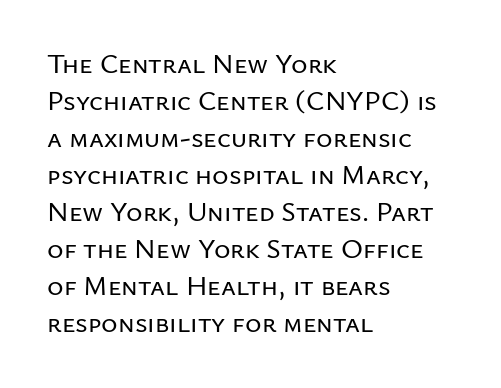
{"serif": "no", "italic": "no", "width": "normal", "stroke_contrast": "low", "x_height": "medium", "monospaced": "no", "underline": "no", "align": "left", "line_spacing": "normal", "line_spacing_ratio": 1.32, "letter_spacing": "normal", "letter_spacing_em": 0.0, "glyph_px": 28}
